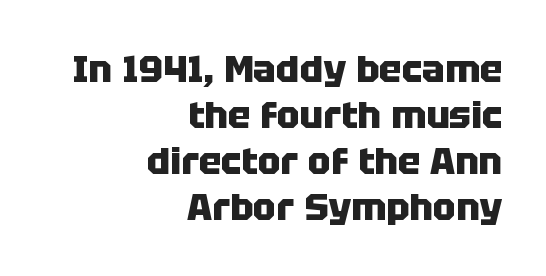
The letters are bold, with thick, heavy strokes. Look at the tracking — it's just the regular setting, nothing added. Here the designer chose a conventional face with non-uniform glyph widths. Caption: multi-line text, flush right, ragged left. A typesetter would label this face a sans. Letters rest on an invisible, unmarked baseline.
